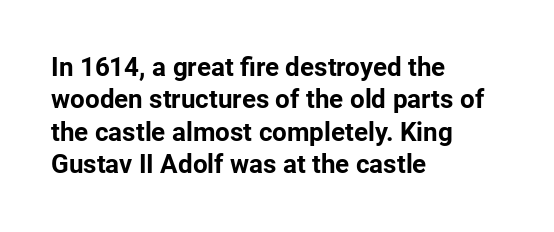
{"italic": "no", "bold": "yes", "underline": "no", "align": "left", "line_spacing": "normal", "line_spacing_ratio": 1.25, "letter_spacing": "normal", "letter_spacing_em": 0.0, "glyph_px": 26}
